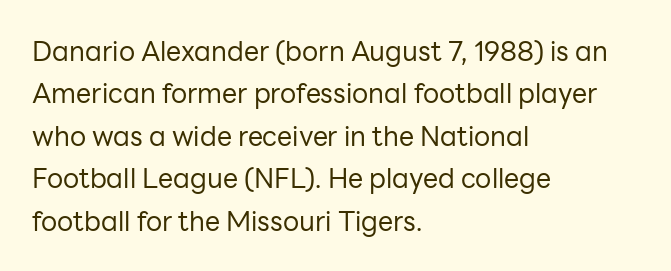
The image shows 27 px text type, upright; set left-aligned, normal line spacing (1.57x), normal letter spacing, not underlined.
